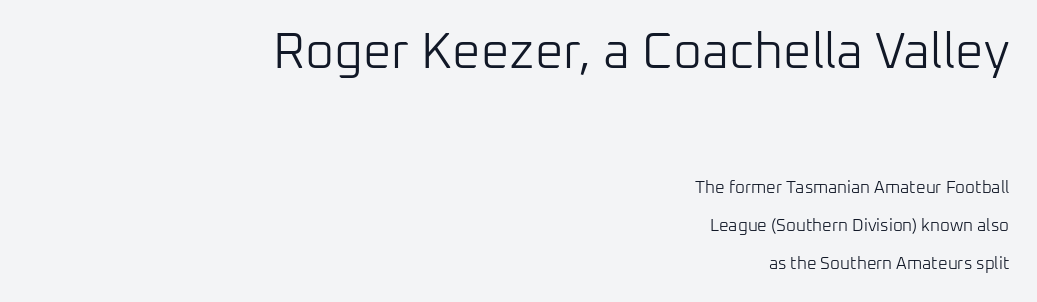
{"serif": "no", "italic": "no", "bold": "no", "weight": "light", "width": "normal", "stroke_contrast": "low", "x_height": "medium", "monospaced": "no", "underline": "no", "align": "right", "line_spacing": "loose", "line_spacing_ratio": 2.23, "letter_spacing": "normal", "letter_spacing_em": 0.0, "larger_block": "first", "size_ratio": 2.94, "glyph_px": 50}
